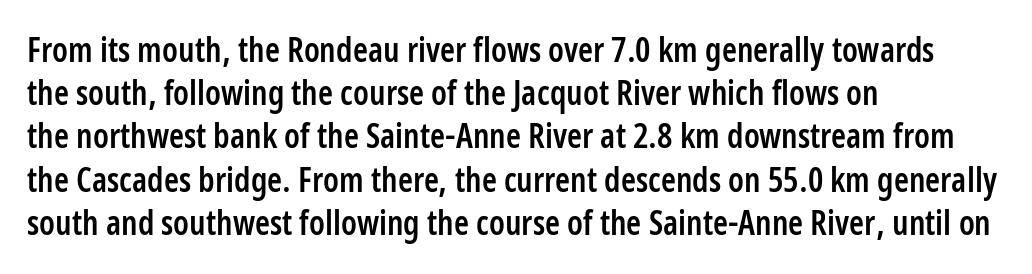
The image shows 34 px semibold, condensed sans-serif type, upright; set left-aligned, normal line spacing (1.27x), normal letter spacing, not underlined; low stroke contrast and a medium x-height.
